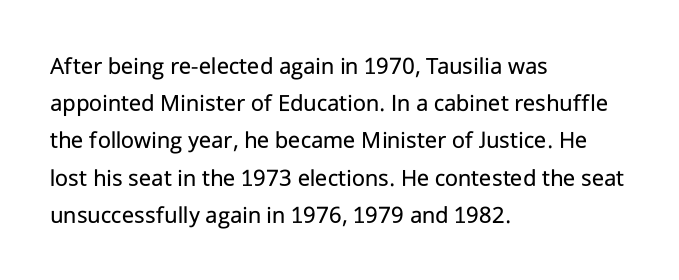
Each new line begins a customary step beneath the previous one. In CSS terms this would be text-align: left. Every character sits straight up, as roman type does. Inter-character spacing is left at the font's built-in metrics.
